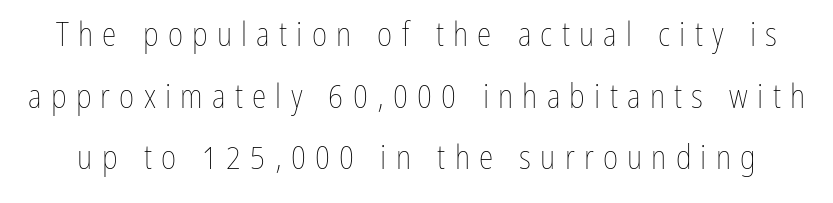
Q: Is the text bold? A: No.
Q: Is the text italic (slanted)? A: No, it is upright.
Q: Is the text underlined? A: No.
Q: Is the spacing between letters normal or unusually wide? A: Unusually wide.
Q: Width (condensed, normal, or wide)? A: Condensed.
Q: Stroke contrast? A: Low.
Q: x-height? A: Medium.
Q: Monospaced? A: No.
